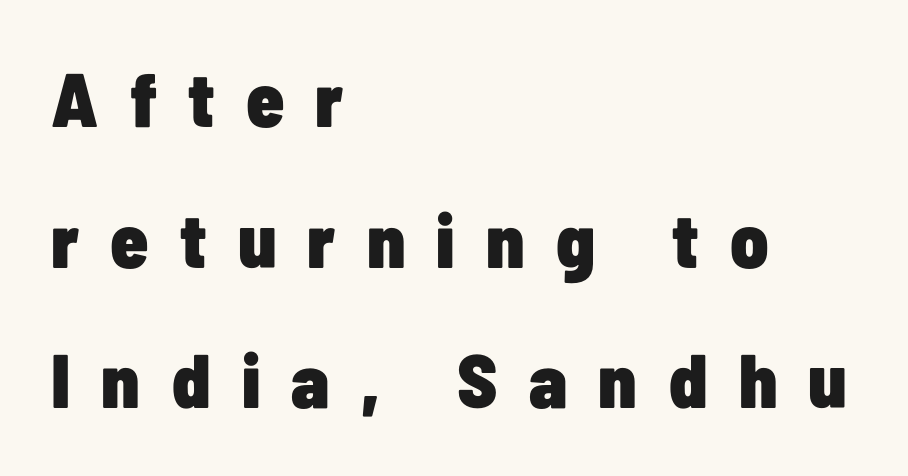
Q: Is the text bold? A: Yes.
Q: Is the text italic (slanted)? A: No, it is upright.
Q: Is the typeface a serif or a sans-serif typeface? A: Sans-serif.
Q: Is the text underlined? A: No.
Q: How is the paragraph aligned? A: Left-aligned.
Q: Is the spacing between letters normal or unusually wide? A: Unusually wide.
Q: Width (condensed, normal, or wide)? A: Condensed.
Q: Stroke contrast? A: Low.
Q: x-height? A: Medium.
Q: Monospaced? A: No.
